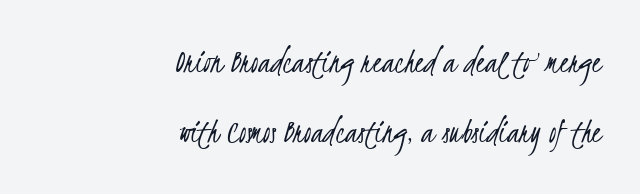
The image shows 36 px light, condensed sans-serif type; set right-aligned, loose line spacing (1.94x), normal letter spacing, not underlined; low stroke contrast and a small x-height.
